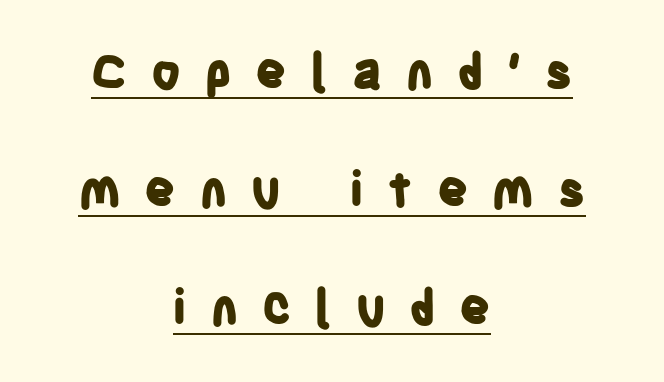
The image shows 48 px bold, condensed sans-serif type, upright; set centered, loose line spacing (2.46x), unusually wide letter spacing (+0.5 em), underlined; low stroke contrast and a large x-height.
